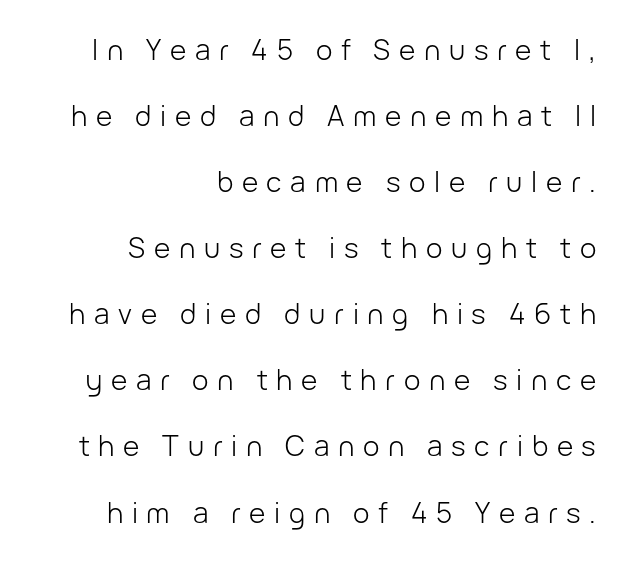
Q: Is the text bold? A: No.
Q: Is the text italic (slanted)? A: No, it is upright.
Q: Is the typeface a serif or a sans-serif typeface? A: Sans-serif.
Q: Is the text underlined? A: No.
Q: How is the paragraph aligned? A: Right-aligned.
Q: Is the spacing between letters normal or unusually wide? A: Unusually wide.
Q: Is the spacing between lines tight, normal or loose? A: Loose.
Q: Width (condensed, normal, or wide)? A: Normal.
Q: Stroke contrast? A: Low.
Q: x-height? A: Medium.
Q: Monospaced? A: No.
